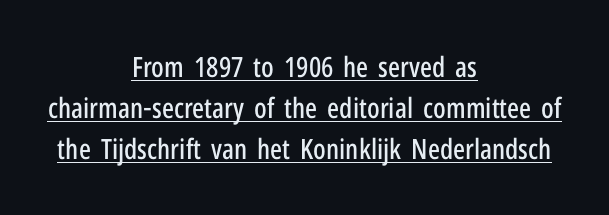
Q: Is the text italic (slanted)? A: No, it is upright.
Q: Is the typeface a serif or a sans-serif typeface? A: Sans-serif.
Q: Is the text underlined? A: Yes.
Q: How is the paragraph aligned? A: Centered.
Q: Is the spacing between letters normal or unusually wide? A: Normal.
Q: Is the spacing between lines tight, normal or loose? A: Normal.
Q: Width (condensed, normal, or wide)? A: Condensed.
Q: Stroke contrast? A: Low.
Q: x-height? A: Medium.
Q: Monospaced? A: No.
